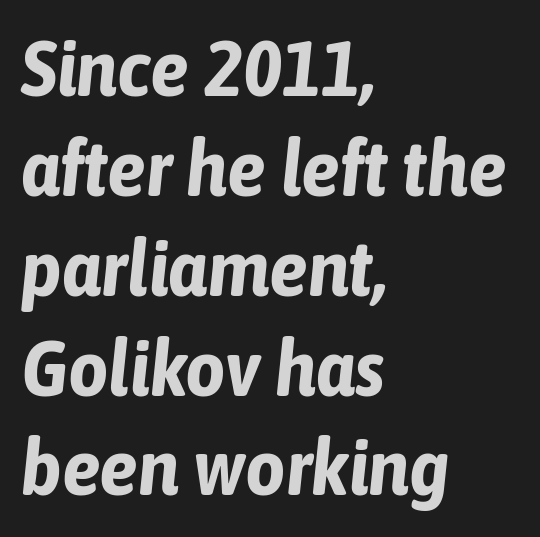
The image shows 78 px bold, condensed type, italic (leaning right); set left-aligned, normal line spacing (1.28x), normal letter spacing, not underlined; low stroke contrast and a medium x-height.
